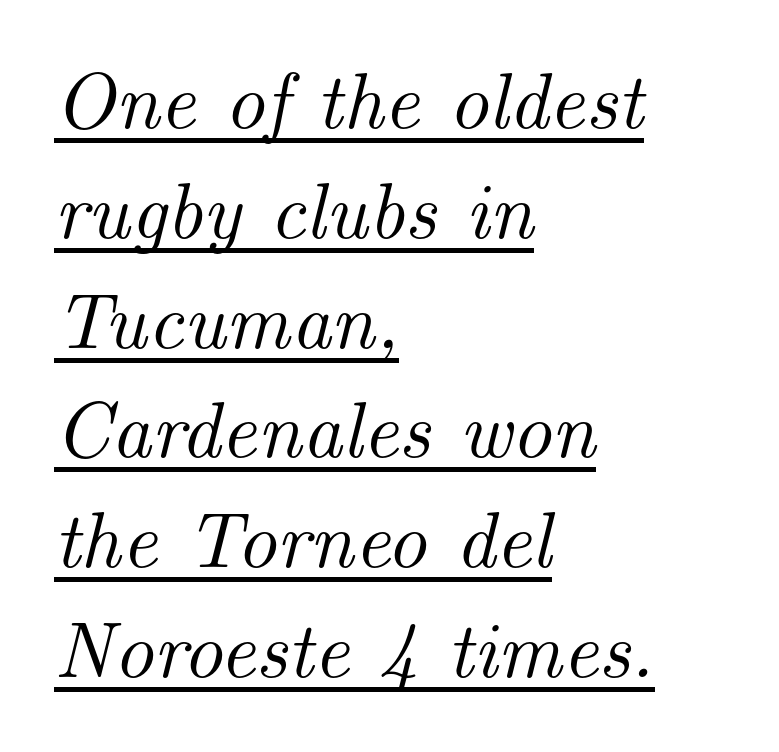
{"serif": "yes", "italic": "yes", "lean": "right", "slant_degrees": 14, "width": "normal", "stroke_contrast": "medium", "x_height": "small", "monospaced": "no", "underline": "yes", "align": "left", "line_spacing": "normal", "line_spacing_ratio": 1.39, "letter_spacing": "normal", "letter_spacing_em": 0.0, "glyph_px": 79}
